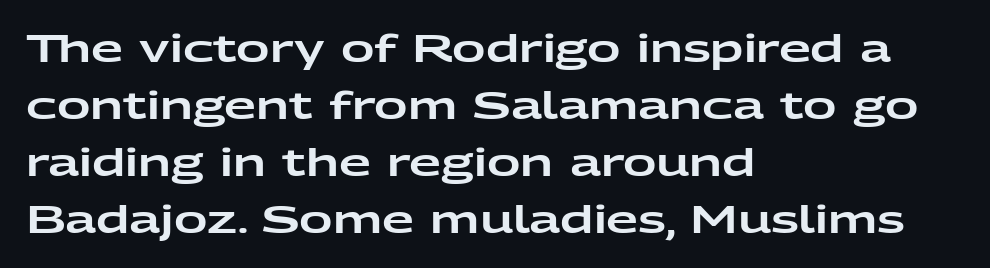
{"serif": "no", "italic": "no", "width": "wide", "stroke_contrast": "low", "x_height": "medium", "monospaced": "no", "underline": "no", "align": "left", "line_spacing": "normal", "line_spacing_ratio": 1.54, "letter_spacing": "normal", "letter_spacing_em": 0.0, "glyph_px": 37}
